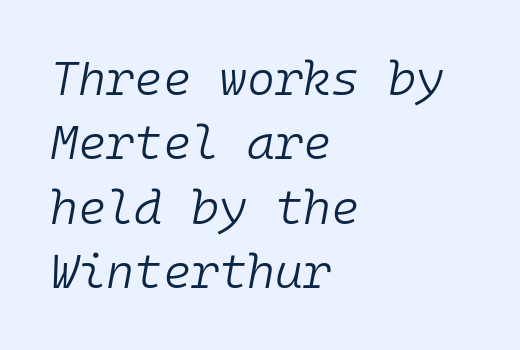
{"italic": "yes", "lean": "right", "slant_degrees": 10, "bold": "no", "weight": "light", "width": "normal", "stroke_contrast": "low", "x_height": "medium", "monospaced": "yes", "underline": "no", "align": "left", "line_spacing": "normal", "line_spacing_ratio": 1.34, "letter_spacing": "normal", "letter_spacing_em": 0.0, "glyph_px": 48}
